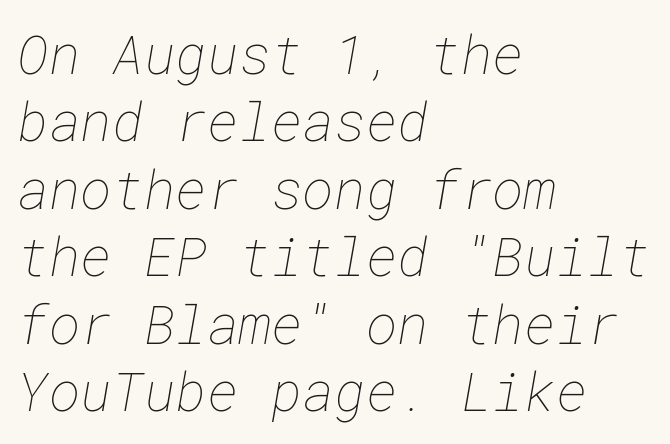
{"bold": "no", "weight": "thin", "width": "normal", "stroke_contrast": "low", "x_height": "medium", "underline": "no", "align": "left", "line_spacing": "normal", "line_spacing_ratio": 1.25, "letter_spacing": "normal", "letter_spacing_em": 0.0, "glyph_px": 54}
